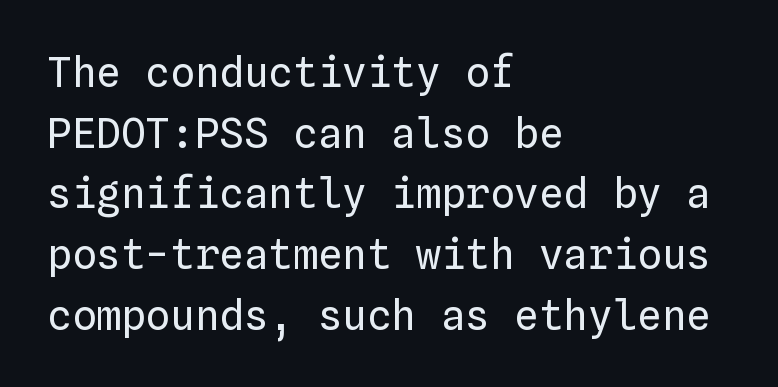
The image shows 41 px regular-weight type, upright, monospaced; set left-aligned, normal line spacing (1.48x), normal letter spacing, not underlined; low stroke contrast and a medium x-height.
